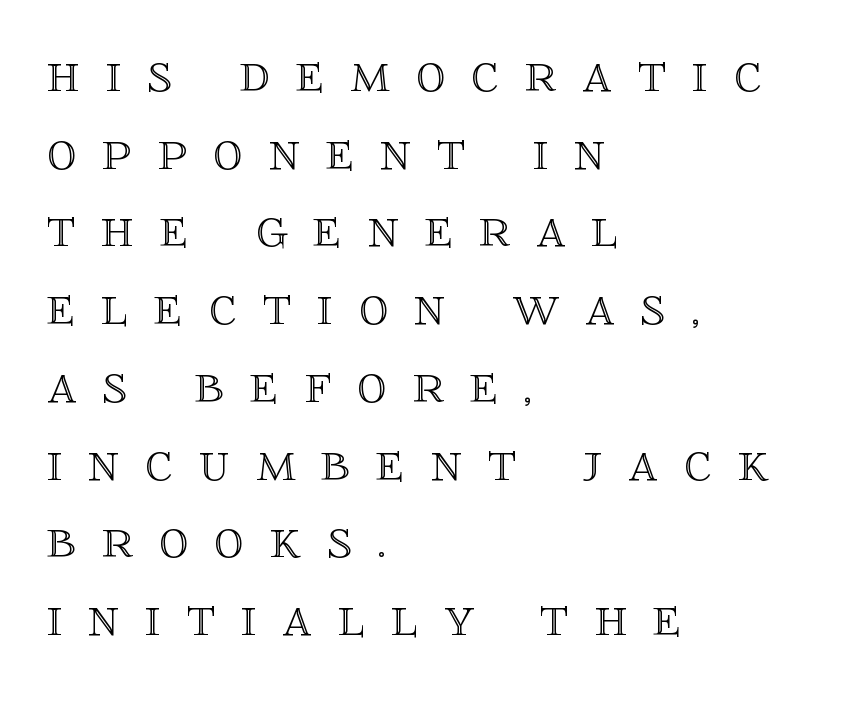
{"italic": "no", "width": "normal", "x_height": "large", "monospaced": "no", "underline": "no", "align": "left", "line_spacing": "normal", "line_spacing_ratio": 1.34, "letter_spacing": "wide", "letter_spacing_em": 0.45, "glyph_px": 58}
